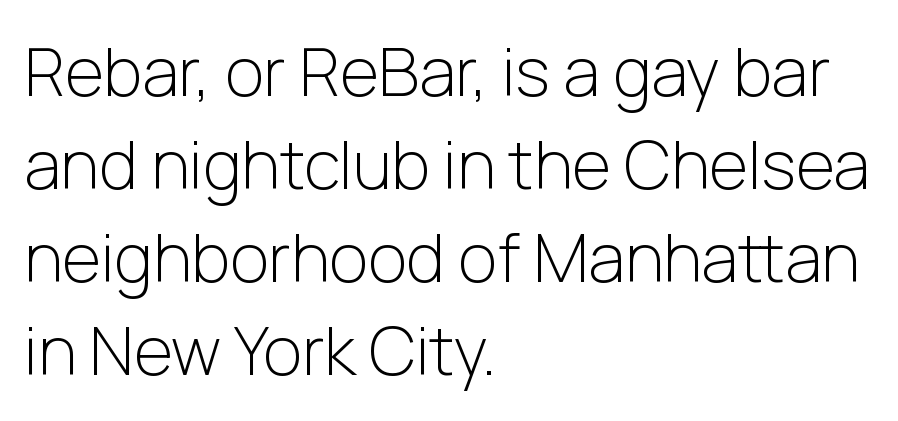
The image shows 67 px light sans-serif type, upright; set left-aligned, normal line spacing (1.39x), normal letter spacing, not underlined; low stroke contrast and a medium x-height.
